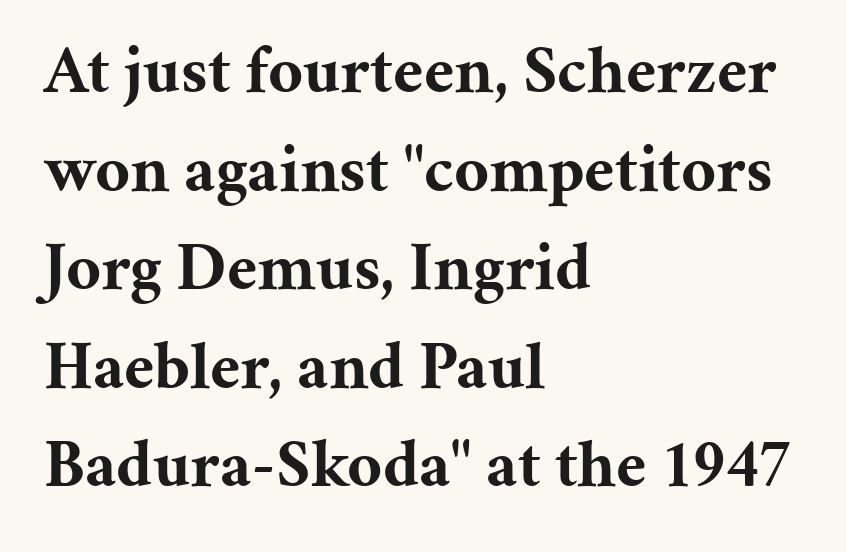
The image shows 68 px bold serif type, upright; set left-aligned, normal line spacing (1.45x), normal letter spacing, not underlined; medium stroke contrast and a medium x-height.
